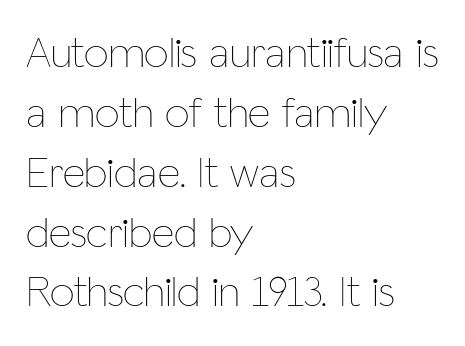
The image shows 44 px thin, condensed type, upright; set left-aligned, normal line spacing (1.36x), normal letter spacing, not underlined; low stroke contrast and a medium x-height.
